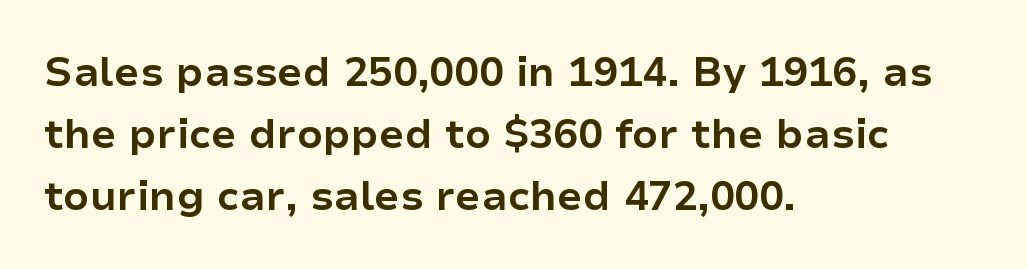
Q: Is the text bold? A: Yes.
Q: Is the text italic (slanted)? A: No, it is upright.
Q: Is the typeface a serif or a sans-serif typeface? A: Sans-serif.
Q: Is the text underlined? A: No.
Q: How is the paragraph aligned? A: Left-aligned.
Q: Is the spacing between letters normal or unusually wide? A: Normal.
Q: Is the spacing between lines tight, normal or loose? A: Normal.
Q: Width (condensed, normal, or wide)? A: Normal.
Q: Stroke contrast? A: Low.
Q: x-height? A: Medium.
Q: Monospaced? A: No.
